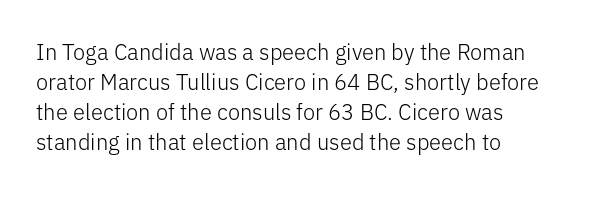
The letterforms sit shoulder to shoulder at normal distance. The space directly below the letters is spotless. Counters stay open thanks to moderate or lighter strokes. The vertical gap from one line to the next is medium. Ascenders rise straight up at ninety degrees. The ragged edge is on the right, which tells us the setting is flush left.
